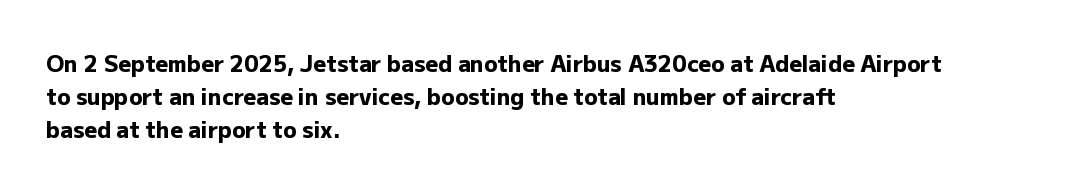
The image shows 22 px bold type, upright; set left-aligned, normal line spacing (1.5x), normal letter spacing, not underlined.
